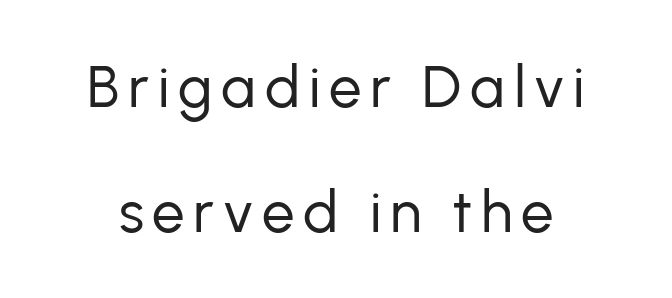
Q: Is the text bold? A: No.
Q: Is the text italic (slanted)? A: No, it is upright.
Q: Is the typeface a serif or a sans-serif typeface? A: Sans-serif.
Q: Is the text underlined? A: No.
Q: Is the spacing between lines tight, normal or loose? A: Loose.
Q: Width (condensed, normal, or wide)? A: Normal.
Q: Stroke contrast? A: Low.
Q: x-height? A: Medium.
Q: Monospaced? A: No.
